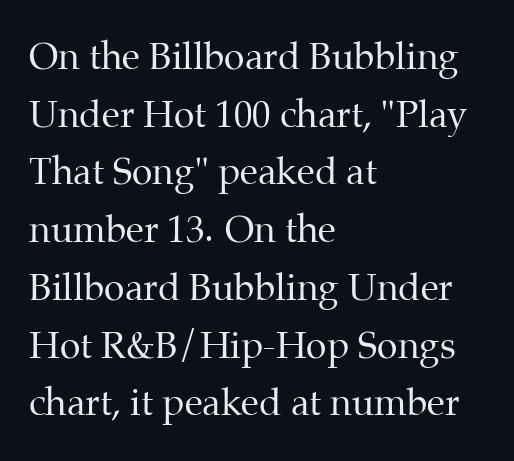
Q: Is the text bold? A: No.
Q: Is the text italic (slanted)? A: No, it is upright.
Q: Is the typeface a serif or a sans-serif typeface? A: Serif.
Q: Is the text underlined? A: No.
Q: How is the paragraph aligned? A: Left-aligned.
Q: Is the spacing between letters normal or unusually wide? A: Normal.
Q: Is the spacing between lines tight, normal or loose? A: Normal.
Q: Width (condensed, normal, or wide)? A: Normal.
Q: Stroke contrast? A: Medium.
Q: x-height? A: Medium.
Q: Monospaced? A: No.
